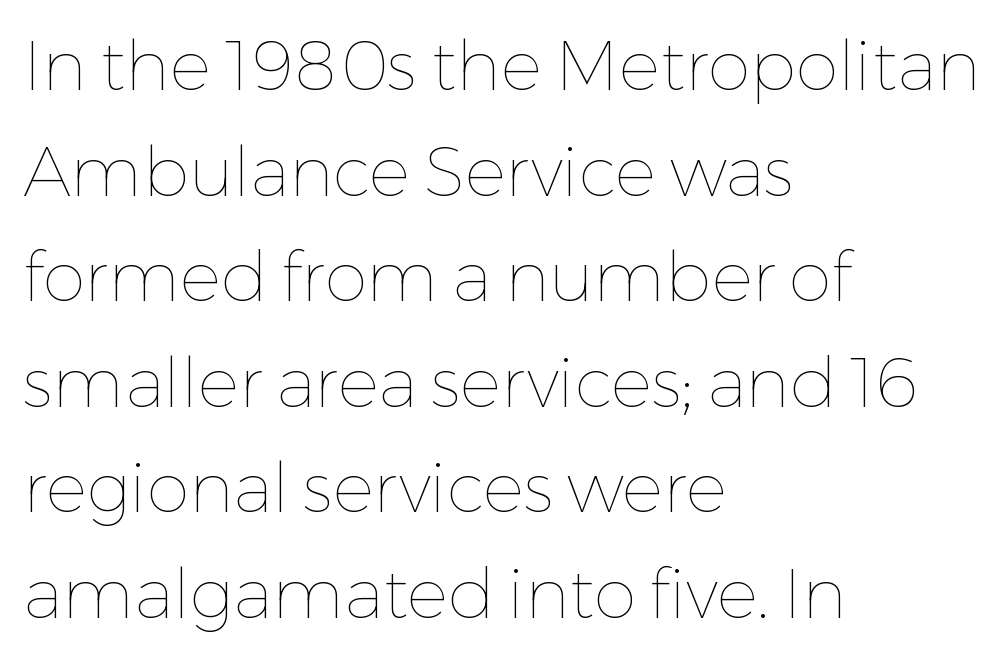
{"italic": "no", "bold": "no", "weight": "thin", "width": "normal", "stroke_contrast": "low", "x_height": "medium", "monospaced": "no", "underline": "no", "align": "left", "line_spacing": "normal", "line_spacing_ratio": 1.53, "letter_spacing": "normal", "letter_spacing_em": 0.0, "glyph_px": 69}
